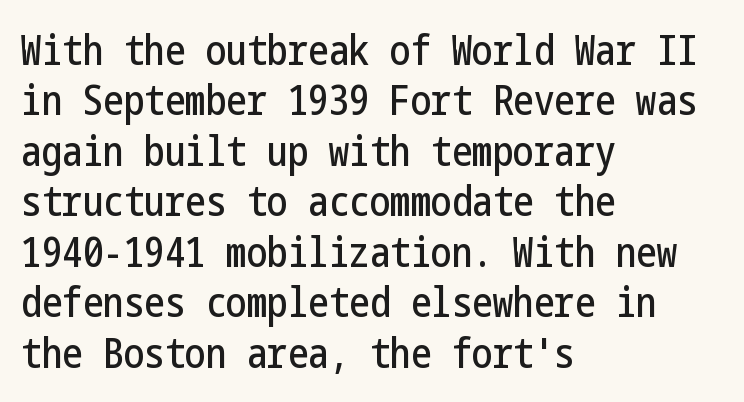
Q: Is the text italic (slanted)? A: No, it is upright.
Q: Is the typeface a serif or a sans-serif typeface? A: Sans-serif.
Q: Is the text underlined? A: No.
Q: How is the paragraph aligned? A: Left-aligned.
Q: Is the spacing between letters normal or unusually wide? A: Normal.
Q: Width (condensed, normal, or wide)? A: Condensed.
Q: Stroke contrast? A: Low.
Q: x-height? A: Medium.
